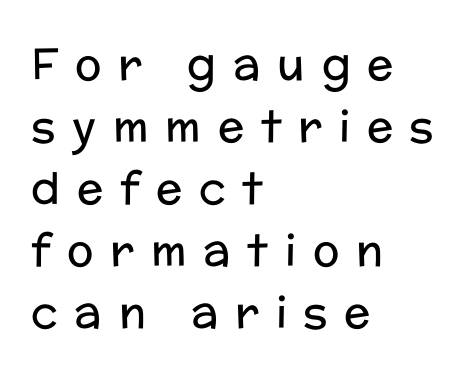
Leftover space on each line is placed entirely after the last word. Evenly set lines give the paragraph a standard silhouette. Think of a printed novel: that variable character pitch is what you see here. The specimen omits any rule beneath the text block's lines. Heft: none added — not bold.
